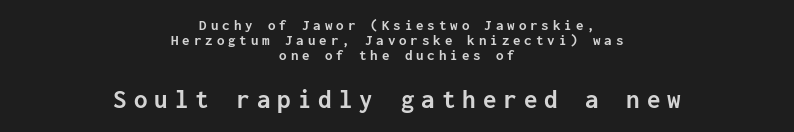
{"italic": "no", "bold": "yes", "underline": "no", "align": "center", "line_spacing": "tight", "line_spacing_ratio": 1.01, "letter_spacing": "wide", "letter_spacing_em": 0.26, "larger_block": "second", "size_ratio": 1.8, "glyph_px": 27}
